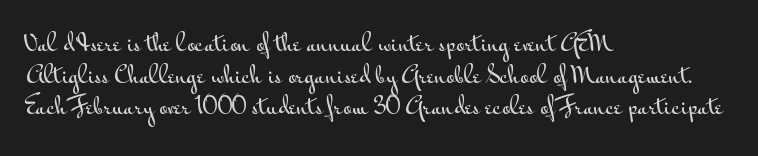
The image shows 23 px text type; set left-aligned, normal line spacing (1.37x), normal letter spacing, not underlined.
